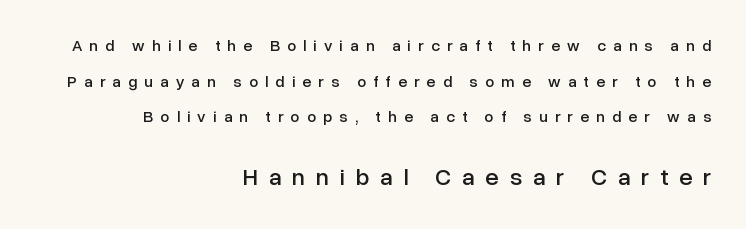
{"italic": "no", "underline": "no", "align": "right", "line_spacing": "loose", "line_spacing_ratio": 2.22, "letter_spacing": "wide", "letter_spacing_em": 0.45, "larger_block": "second", "size_ratio": 1.5, "glyph_px": 24}
